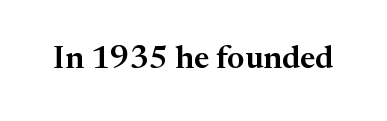
The image shows 32 px serif type, upright; set normal letter spacing, not underlined; medium stroke contrast and a medium x-height.
